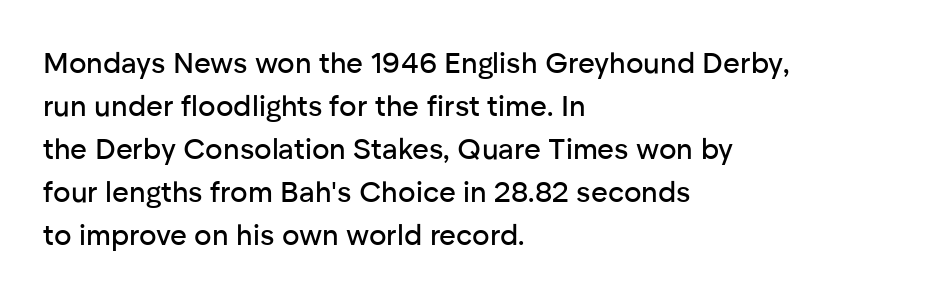
Nope, no serifs anywhere on these letters. If you drew a ruler down the left edge, every line would touch it. This is roman type, the default non-slanted kind. Plain, unruled lines of type.
